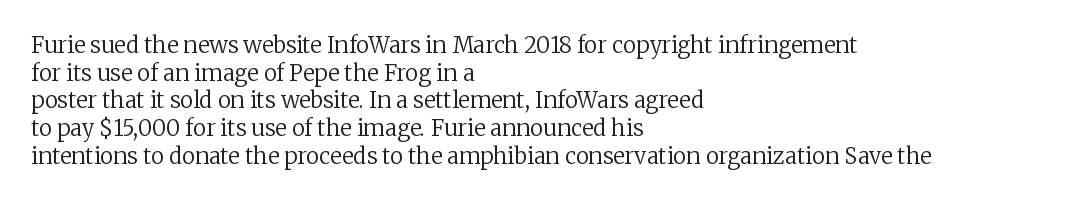
{"italic": "no", "bold": "no", "underline": "no", "align": "left", "line_spacing": "normal", "line_spacing_ratio": 1.26, "letter_spacing": "normal", "letter_spacing_em": 0.0, "glyph_px": 22}
